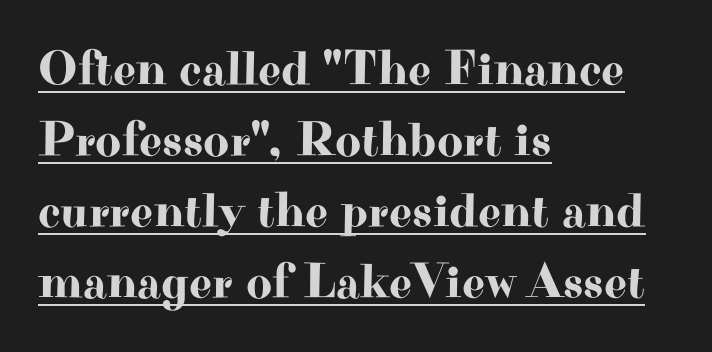
The image shows 50 px wide serif type, upright; set left-aligned, normal line spacing (1.42x), normal letter spacing, underlined; high stroke contrast and a small x-height.
